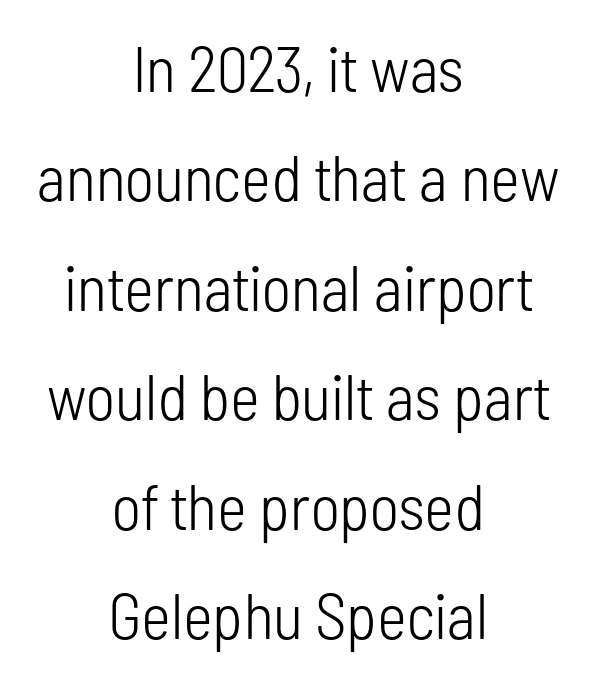
{"serif": "no", "italic": "no", "bold": "no", "weight": "light", "width": "condensed", "stroke_contrast": "low", "x_height": "medium", "monospaced": "no", "underline": "no", "align": "center", "line_spacing_ratio": 1.71, "letter_spacing": "normal", "letter_spacing_em": 0.0, "glyph_px": 64}
